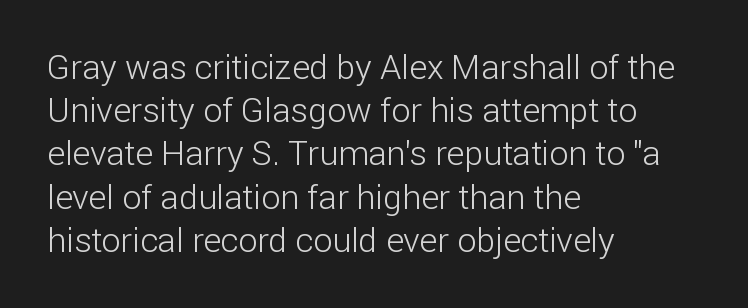
You could call the tracking neutral — neither tight nor loose. Classification — sans serif. Whoever set this chose a conventional vertical rhythm. The baseline area is clear. The letters advance in unequal steps, a hallmark of proportional type.
